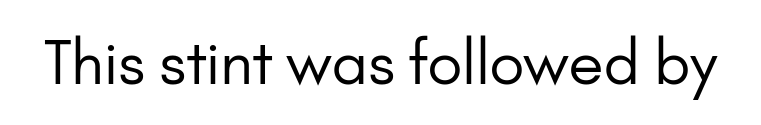
The image shows 60 px regular-weight sans-serif type, upright; set normal letter spacing, not underlined; low stroke contrast and a small x-height.
